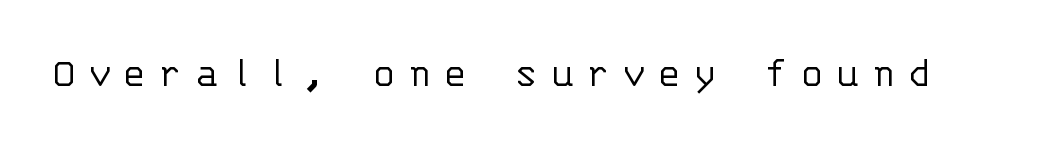
The image shows 44 px light sans-serif type, upright, monospaced; set unusually wide letter spacing (+0.27 em), not underlined; low stroke contrast and a large x-height.
